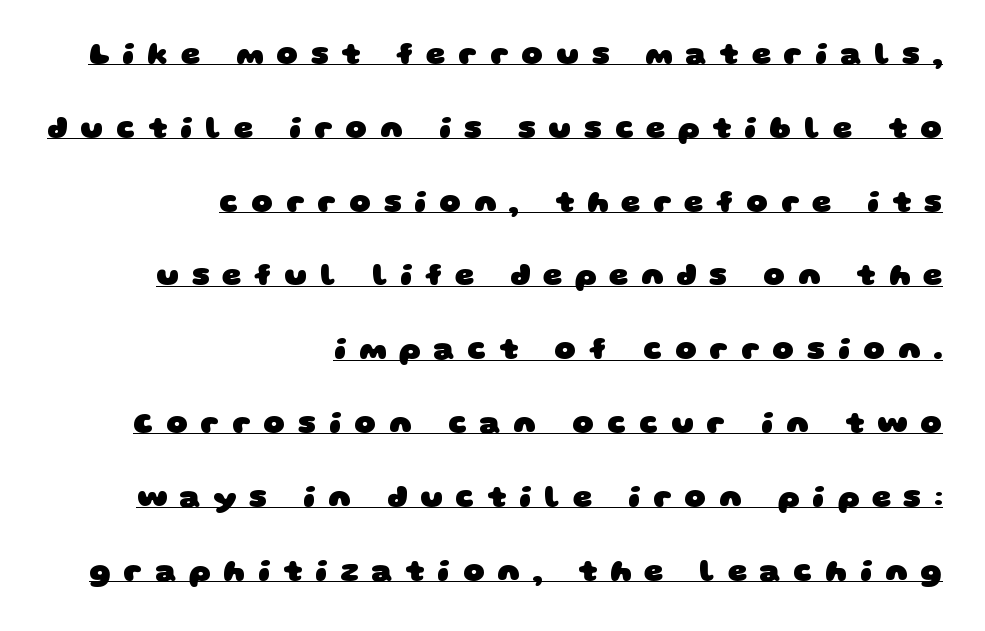
The image shows 30 px heavy, wide sans-serif type; set right-aligned, loose line spacing (2.46x), unusually wide letter spacing (+0.42 em), underlined; low stroke contrast and a large x-height.
